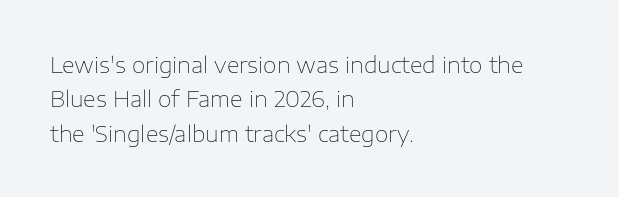
The specimen reads as upright at a glance. Is the stroke heavy? The answer is a plain regular-or-lighter. Clear beneath every line of the passage. Notice how descenders clear the ascenders below comfortably — that's standard leading.
